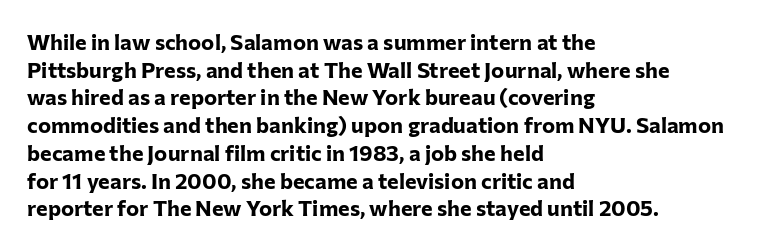
Q: Is the text bold? A: Yes.
Q: Is the text italic (slanted)? A: No, it is upright.
Q: Is the text underlined? A: No.
Q: How is the paragraph aligned? A: Left-aligned.
Q: Is the spacing between letters normal or unusually wide? A: Normal.
Q: Is the spacing between lines tight, normal or loose? A: Normal.
